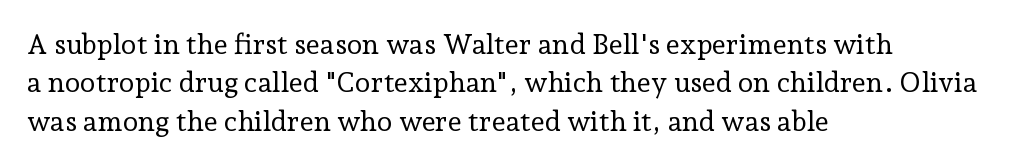
{"serif": "yes", "italic": "no", "bold": "no", "weight": "regular", "width": "normal", "stroke_contrast": "low", "x_height": "medium", "monospaced": "no", "underline": "no", "align": "left", "line_spacing": "normal", "line_spacing_ratio": 1.37, "letter_spacing": "normal", "letter_spacing_em": 0.0, "glyph_px": 28}
